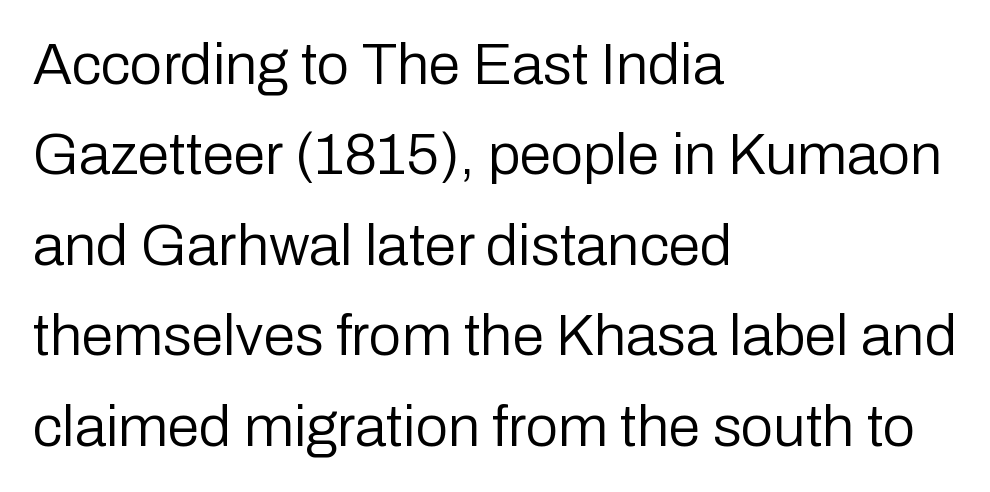
Q: Is the text bold? A: No.
Q: Is the text italic (slanted)? A: No, it is upright.
Q: Is the typeface a serif or a sans-serif typeface? A: Sans-serif.
Q: Is the text underlined? A: No.
Q: How is the paragraph aligned? A: Left-aligned.
Q: Is the spacing between letters normal or unusually wide? A: Normal.
Q: Is the spacing between lines tight, normal or loose? A: Normal.
Q: Width (condensed, normal, or wide)? A: Normal.
Q: Stroke contrast? A: Low.
Q: x-height? A: Medium.
Q: Monospaced? A: No.
